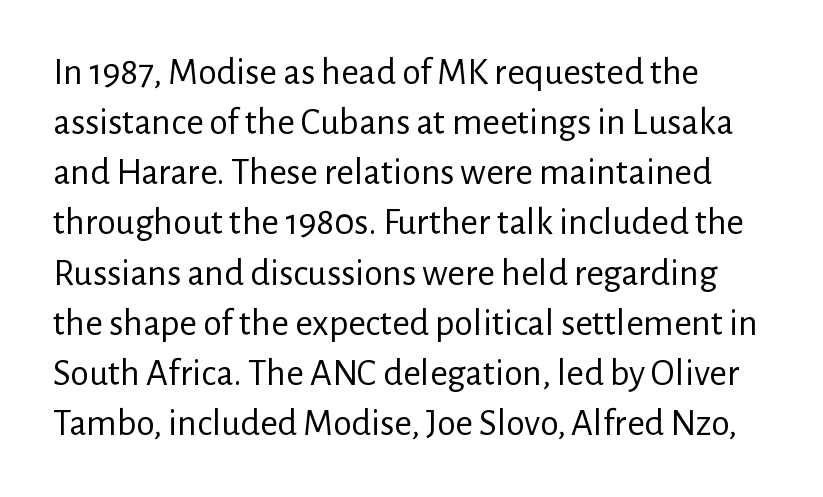
The leading is moderate, giving the passage an even texture. Is the type heavy? It reads as light-to-regular instead. This is sans-serif lettering, the kind often seen on screens and signage. Nobody drew a line under any word here. The letters advance in unequal steps, a hallmark of proportional type. The face used here is rendered with its standard letterfit.
